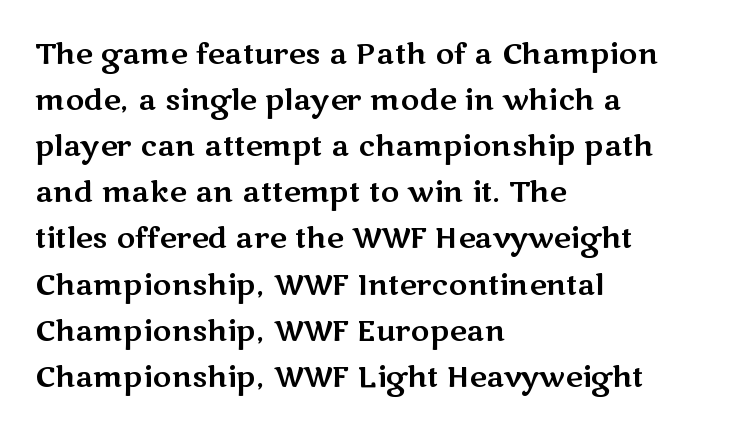
A typesetter would call this zero additional tracking. Baseline-to-baseline distance is the conventional proportion of letter height. A bare baseline throughout the passage. Casual observation: everything's shoved over to the left.
